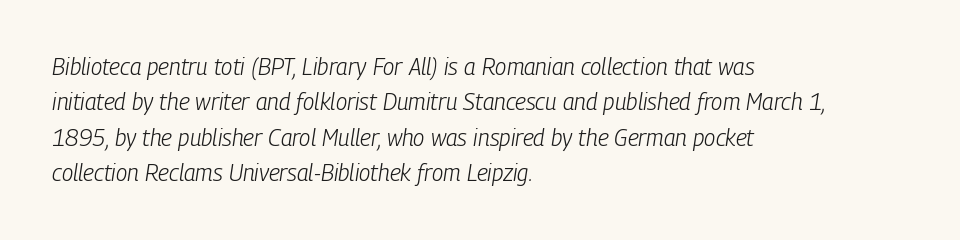
The image shows 23 px text type, italic (leaning right); set left-aligned, normal line spacing (1.54x), normal letter spacing, not underlined.
